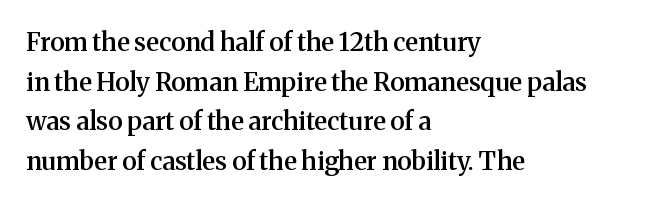
The image shows 25 px text type, upright; set left-aligned, normal line spacing (1.59x), normal letter spacing, not underlined.
